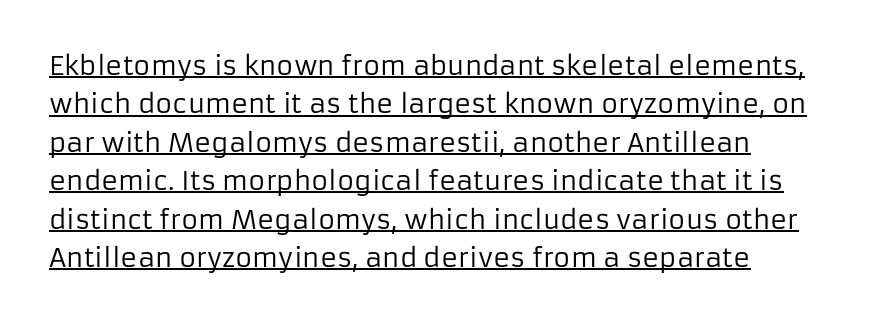
A roman cut, with each character standing at attention. The tracking reads as untouched default to a designer's eye. Reading down the column, the eye jumps a familiar distance to each next line. One-word summary of the alignment: left. No extra ink here — the face is not bold. Decoration check: the copy is underlined.
